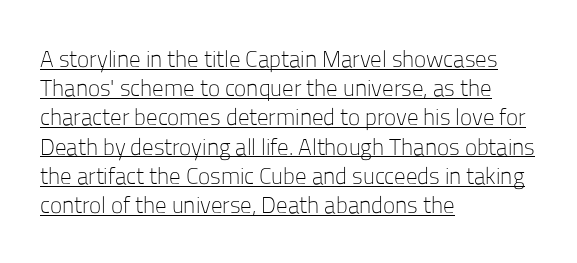
The image shows 23 px text type, upright; set left-aligned, normal line spacing (1.27x), normal letter spacing, underlined.
